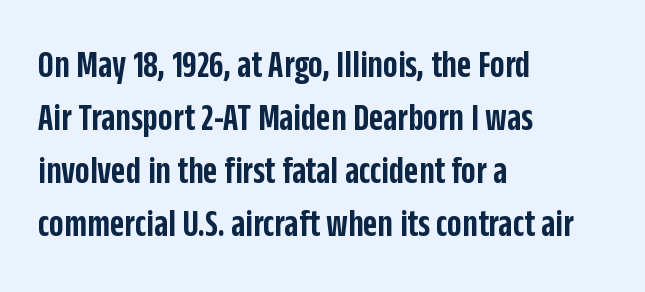
The image shows 39 px semibold, condensed sans-serif type, upright; set left-aligned, normal line spacing (1.36x), normal letter spacing, not underlined; low stroke contrast and a large x-height.
